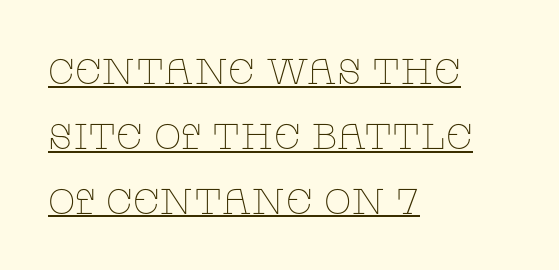
Q: Is the text bold? A: No.
Q: Is the text italic (slanted)? A: No, it is upright.
Q: Is the typeface a serif or a sans-serif typeface? A: Serif.
Q: Is the text underlined? A: Yes.
Q: How is the paragraph aligned? A: Left-aligned.
Q: Is the spacing between letters normal or unusually wide? A: Normal.
Q: Width (condensed, normal, or wide)? A: Wide.
Q: Stroke contrast? A: Low.
Q: x-height? A: Large.
Q: Monospaced? A: No.
